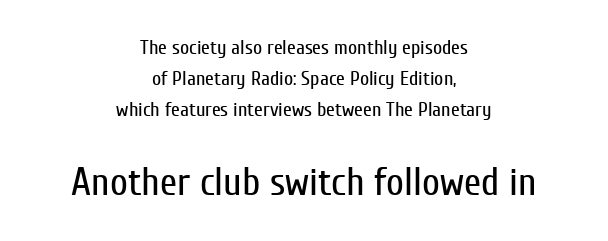
{"serif": "no", "italic": "no", "bold": "no", "weight": "regular", "width": "condensed", "stroke_contrast": "low", "x_height": "medium", "monospaced": "no", "underline": "no", "align": "center", "line_spacing": "normal", "line_spacing_ratio": 1.54, "letter_spacing": "normal", "letter_spacing_em": 0.0, "larger_block": "second", "size_ratio": 1.95, "glyph_px": 39}
